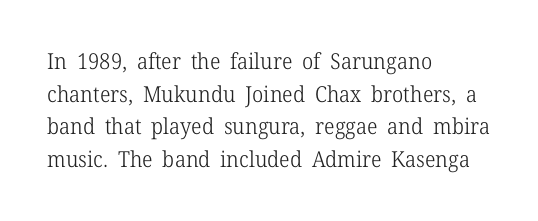
The image shows 22 px text type, upright; set left-aligned, normal line spacing (1.48x), normal letter spacing, not underlined.
